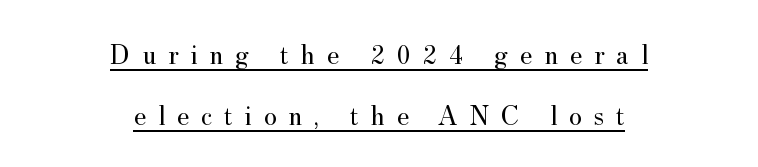
Baseline-to-baseline distance is far greater than the letter height. This sample has the flowing, uneven cadence of proportional lettering. Does extra space separate the letters? Yes, quite a lot of it. What decoration does the sample have? An underline.
